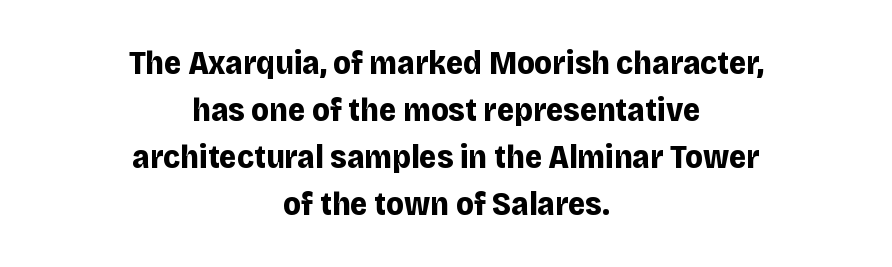
{"serif": "no", "italic": "no", "bold": "yes", "weight": "bold", "width": "normal", "stroke_contrast": "low", "x_height": "large", "monospaced": "no", "underline": "no", "align": "center", "line_spacing": "normal", "line_spacing_ratio": 1.42, "letter_spacing": "normal", "letter_spacing_em": 0.0, "glyph_px": 33}
